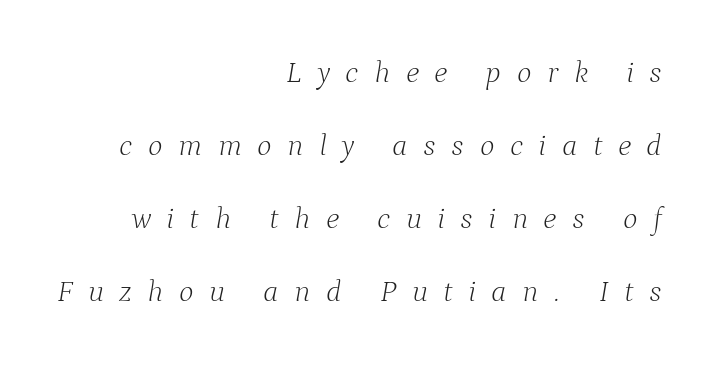
The glyphs are unaccompanied by any horizontal stroke below them. The letters advance in unequal steps, a hallmark of proportional type. The letters are spread apart with noticeably loose tracking. Rendered with sloped, italic letterforms.
